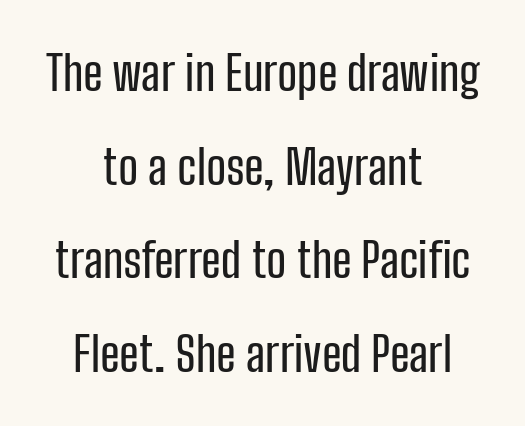
Every row of glyphs is offset so its center matches the block's center. The face used here is rendered with its standard letterfit. Interline gaps are noticeably wide in this sample. To sum up the face: it is a sans, with no serifs.
